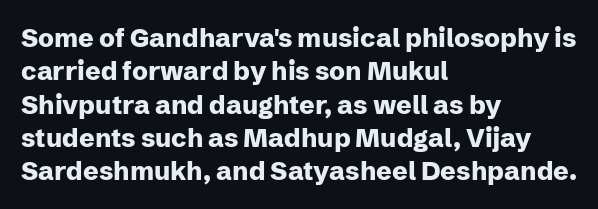
Q: Is the text bold? A: Yes.
Q: Is the text italic (slanted)? A: No, it is upright.
Q: Is the text underlined? A: No.
Q: How is the paragraph aligned? A: Left-aligned.
Q: Is the spacing between letters normal or unusually wide? A: Normal.
Q: Is the spacing between lines tight, normal or loose? A: Normal.
